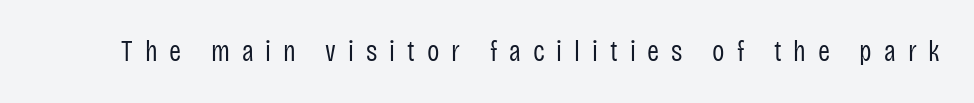
Unbolded letterforms with no extra heft. When letters stand straight like this, we call the style roman or upright. The gaps between neighbouring characters are conspicuously large. Do the characters align in a grid? No, the font is proportional. Font category for this specimen: sans-serif.
